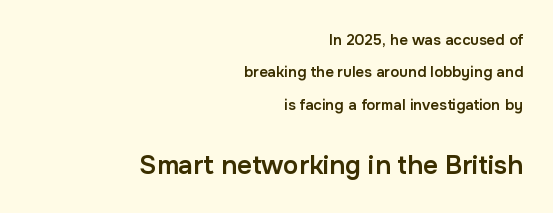
Quick note: underline off. Italic? Not at all — the glyphs are vertical. Size hierarchy here favors the trailing block over the leading one. Look at the tracking — it's just the regular setting, nothing added. Is there much room between lines? Yes — plenty of vertical air separates them. The lines are quadded right.
